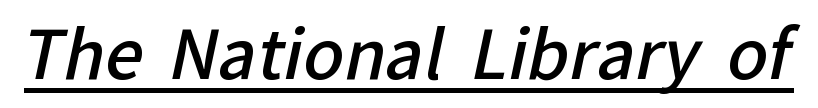
{"serif": "no", "bold": "semi", "weight": "semibold", "width": "normal", "stroke_contrast": "low", "x_height": "medium", "monospaced": "no", "underline": "yes", "letter_spacing": "normal", "letter_spacing_em": 0.0, "glyph_px": 67}
